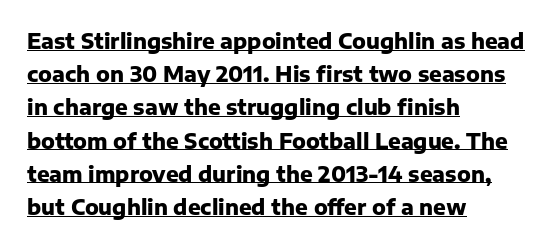
Q: Is the text bold? A: Yes.
Q: Is the text italic (slanted)? A: No, it is upright.
Q: Is the text underlined? A: Yes.
Q: How is the paragraph aligned? A: Left-aligned.
Q: Is the spacing between letters normal or unusually wide? A: Normal.
Q: Is the spacing between lines tight, normal or loose? A: Normal.
